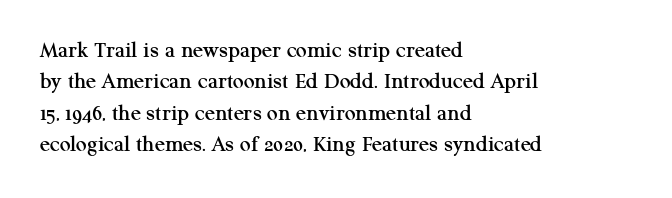
{"italic": "no", "underline": "no", "align": "left", "line_spacing": "normal", "line_spacing_ratio": 1.31, "letter_spacing": "normal", "letter_spacing_em": 0.0, "glyph_px": 24}
